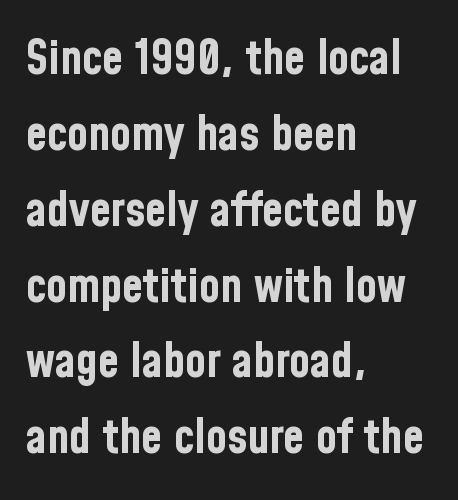
Q: Is the text bold? A: Yes.
Q: Is the text italic (slanted)? A: No, it is upright.
Q: Is the typeface a serif or a sans-serif typeface? A: Sans-serif.
Q: Is the text underlined? A: No.
Q: How is the paragraph aligned? A: Left-aligned.
Q: Is the spacing between letters normal or unusually wide? A: Normal.
Q: Is the spacing between lines tight, normal or loose? A: Normal.
Q: Width (condensed, normal, or wide)? A: Condensed.
Q: Stroke contrast? A: Low.
Q: x-height? A: Medium.
Q: Monospaced? A: No.
